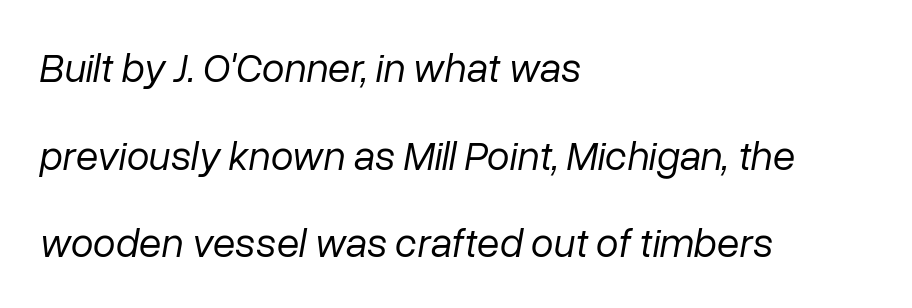
Type without underlining. It's the slanting kind of type. Words appear dense and cohesive because spacing is normal. A typesetter would call this proportional, since set widths differ per character.
